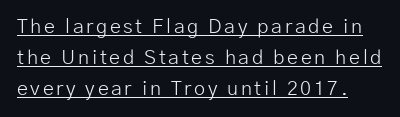
The letters stand upright; this is a roman face. The weight would be labelled regular, book, light, or lighter still. Glance below the letters and you will spot a drawn line. Quick note: interline space is typical.
